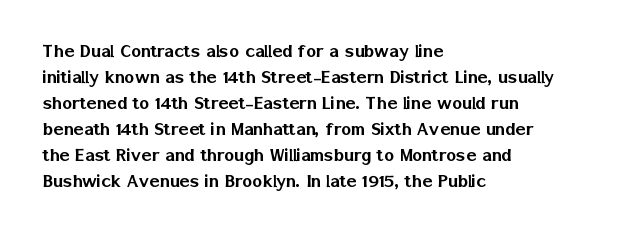
The image shows 21 px text type, upright; set left-aligned, line spacing 1.24x, normal letter spacing, not underlined.
